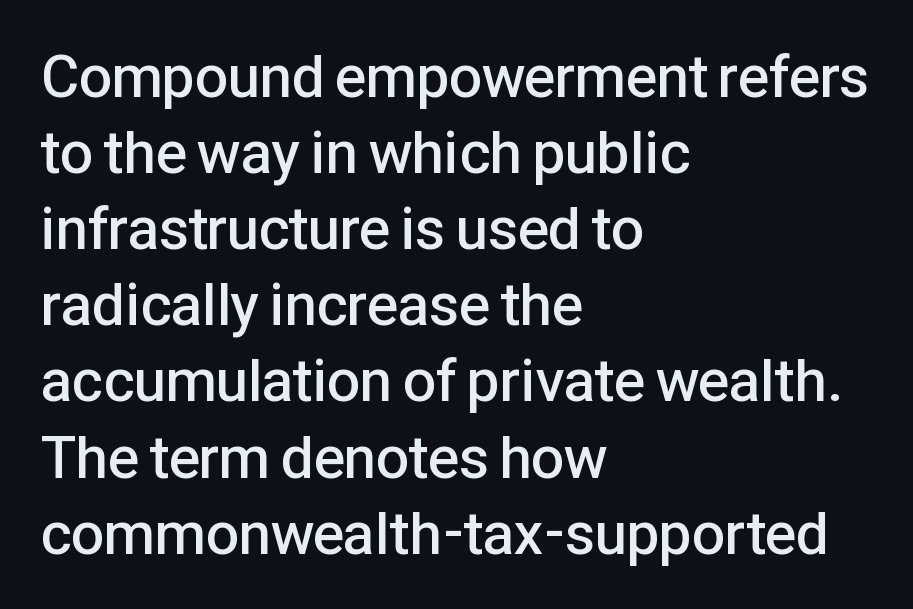
A somewhat darkened texture: the type is semibold rather than bold. What kind of face is this? One without serifs — a sans. Normally led — the rows are evenly, conventionally spaced. The passage is arranged the way most books set body copy — flush left.
